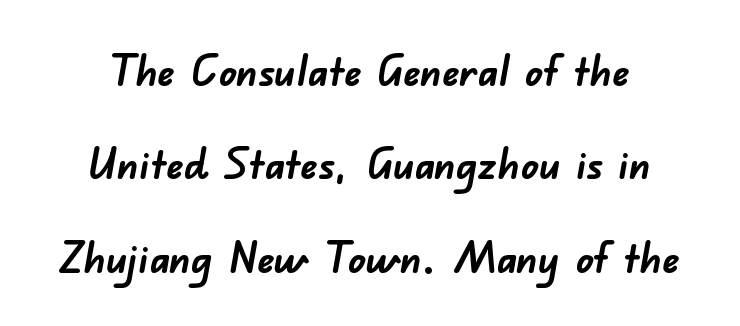
{"serif": "no", "bold": "yes", "weight": "semibold", "width": "normal", "stroke_contrast": "low", "x_height": "small", "monospaced": "no", "underline": "no", "line_spacing": "loose", "line_spacing_ratio": 2.17, "letter_spacing": "normal", "letter_spacing_em": 0.0, "glyph_px": 43}
